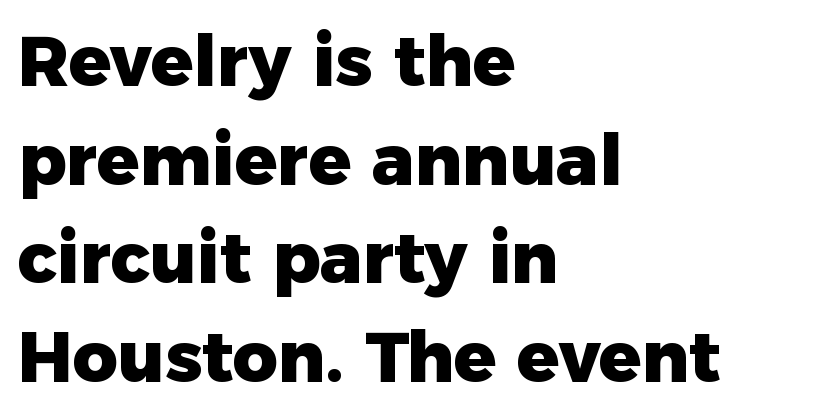
The rendering uses a moderate line-height, typical for paragraphs. The letters advance in unequal steps, a hallmark of proportional type. If you drew a line through each stem, it would be perfectly vertical. Where is the straight margin? On the left. What kind of face is this? One without serifs — a sans. Letter spacing: default.
